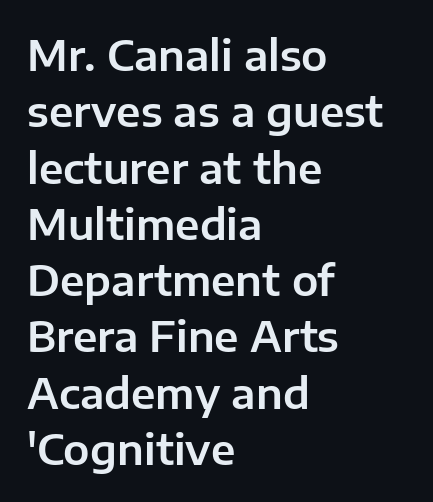
{"serif": "no", "italic": "no", "width": "normal", "stroke_contrast": "low", "x_height": "medium", "monospaced": "no", "underline": "no", "align": "left", "line_spacing": "normal", "line_spacing_ratio": 1.34, "letter_spacing": "normal", "letter_spacing_em": 0.0, "glyph_px": 42}
